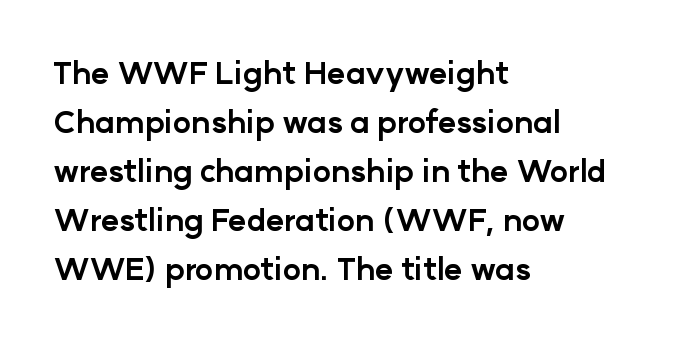
Grotesque or geometric, the face here clearly has no serifs. Horizontal alignment here is leftward, the default for most running prose. Is the letter spacing exaggerated? No — it looks like the ordinary default. Normally led — the rows are evenly, conventionally spaced. Stroke thickness is high; the sample reads as a true bold. Think of a printed novel: that variable character pitch is what you see here.
